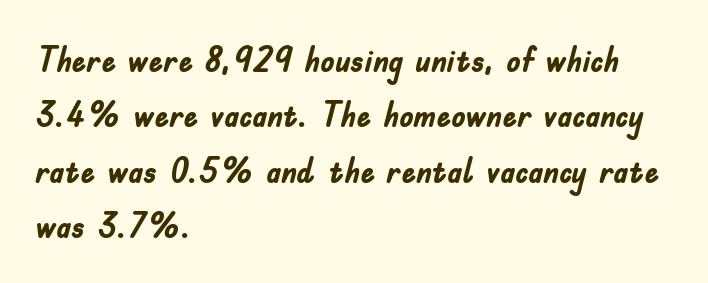
Q: Is the text bold? A: Yes.
Q: Is the text italic (slanted)? A: Yes.
Q: Is the typeface a serif or a sans-serif typeface? A: Sans-serif.
Q: Is the text underlined? A: No.
Q: How is the paragraph aligned? A: Left-aligned.
Q: Is the spacing between letters normal or unusually wide? A: Normal.
Q: Is the spacing between lines tight, normal or loose? A: Normal.
Q: Width (condensed, normal, or wide)? A: Condensed.
Q: Stroke contrast? A: Low.
Q: x-height? A: Small.
Q: Monospaced? A: No.
